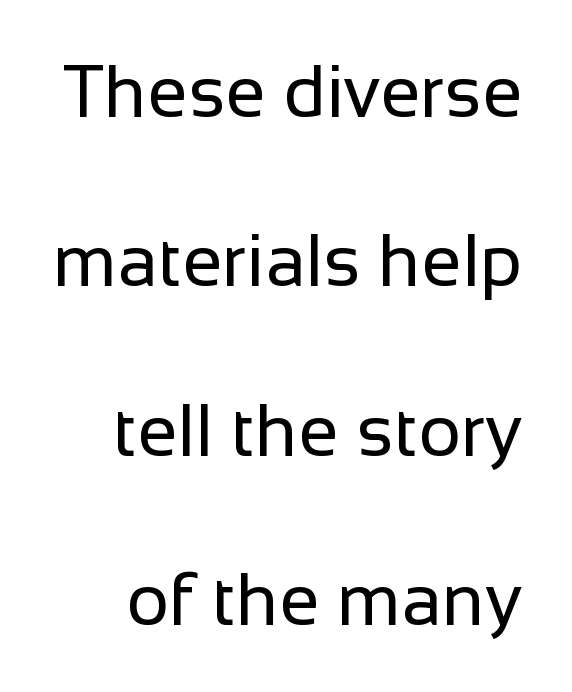
{"serif": "no", "italic": "no", "bold": "no", "weight": "regular", "width": "normal", "stroke_contrast": "low", "x_height": "medium", "monospaced": "no", "underline": "no", "line_spacing": "loose", "line_spacing_ratio": 2.32, "letter_spacing": "normal", "letter_spacing_em": 0.0, "glyph_px": 73}
